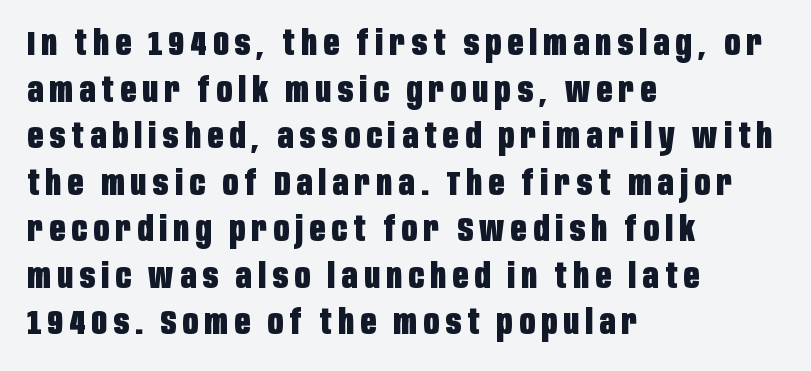
Q: Is the text bold? A: Yes.
Q: Is the text italic (slanted)? A: No, it is upright.
Q: Is the typeface a serif or a sans-serif typeface? A: Sans-serif.
Q: Is the text underlined? A: No.
Q: How is the paragraph aligned? A: Left-aligned.
Q: Is the spacing between lines tight, normal or loose? A: Normal.
Q: Width (condensed, normal, or wide)? A: Condensed.
Q: Stroke contrast? A: Low.
Q: x-height? A: Large.
Q: Monospaced? A: No.
